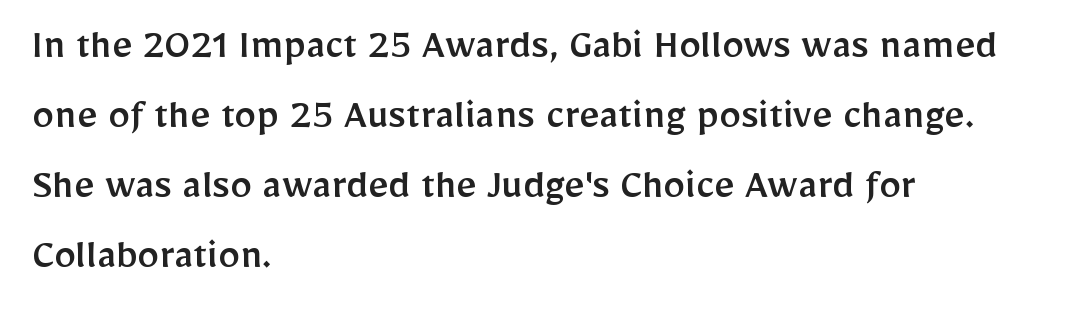
The image shows 44 px sans-serif type, upright; set left-aligned, normal line spacing (1.59x), normal letter spacing, not underlined; low stroke contrast and a medium x-height.
